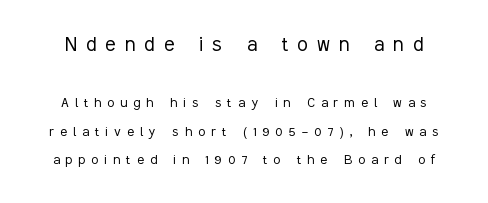
The image shows 24 px text type, upright; set line spacing 1.76x, unusually wide letter spacing (+0.38 em), not underlined; the first (top) block is 1.5x larger.
